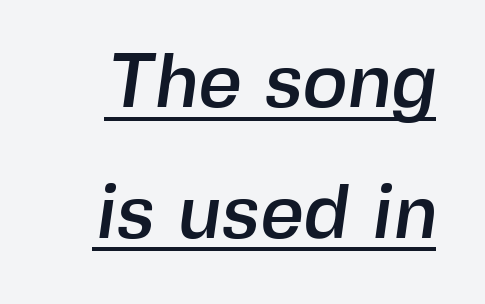
{"serif": "no", "width": "normal", "x_height": "medium", "monospaced": "no", "underline": "yes", "line_spacing_ratio": 1.72, "letter_spacing": "normal", "letter_spacing_em": 0.0, "glyph_px": 76}
